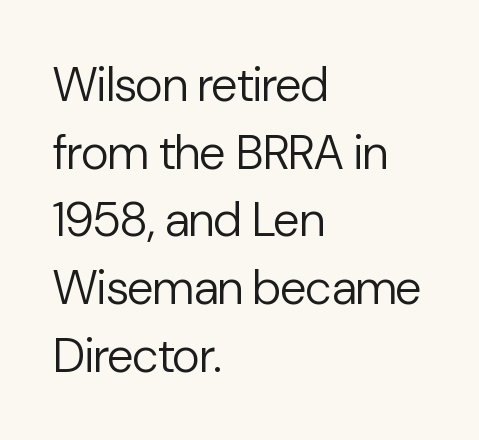
{"serif": "no", "italic": "no", "bold": "no", "weight": "regular", "width": "normal", "stroke_contrast": "low", "x_height": "medium", "monospaced": "no", "underline": "no", "align": "left", "line_spacing": "normal", "line_spacing_ratio": 1.41, "letter_spacing": "normal", "letter_spacing_em": 0.0, "glyph_px": 48}
